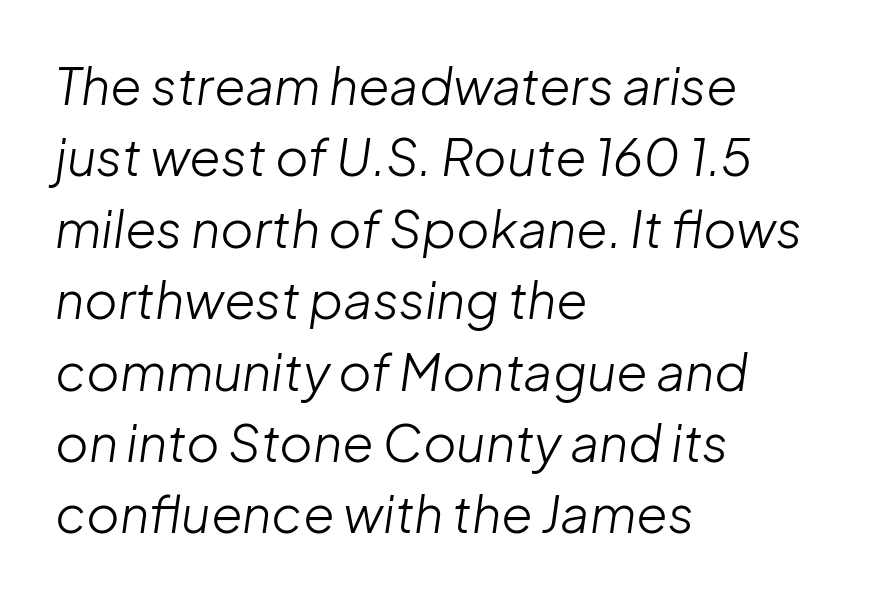
Horizontal bands of white between lines are of average thickness. Stems and bowls with no extra thickness — not bold. If you drew a ruler down the left edge, every line would touch it. Caption: standard tracking, unaltered. Character widths vary here, with narrow letters taking less room than wide ones. Quick note: italic.
